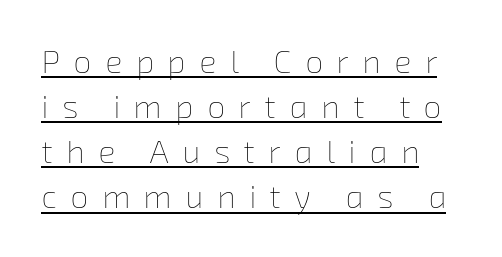
{"bold": "no", "weight": "thin", "width": "normal", "stroke_contrast": "low", "x_height": "medium", "monospaced": "no", "underline": "yes", "align": "left", "line_spacing": "normal", "line_spacing_ratio": 1.41, "letter_spacing": "wide", "letter_spacing_em": 0.43, "glyph_px": 32}
